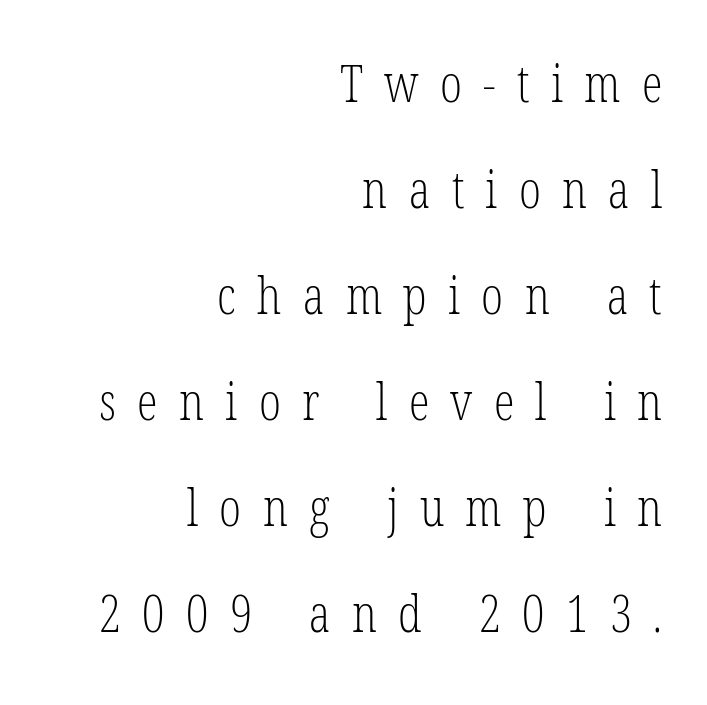
{"serif": "yes", "italic": "no", "bold": "no", "weight": "light", "width": "condensed", "stroke_contrast": "low", "x_height": "medium", "monospaced": "no", "underline": "no", "align": "right", "line_spacing": "loose", "line_spacing_ratio": 2.04, "letter_spacing": "wide", "letter_spacing_em": 0.41, "glyph_px": 52}
